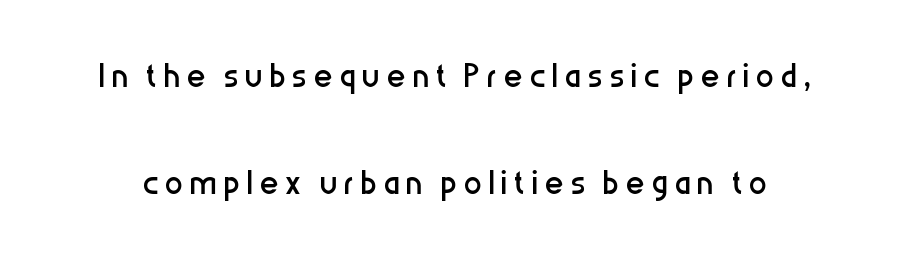
{"serif": "no", "italic": "no", "bold": "no", "weight": "regular", "width": "condensed", "stroke_contrast": "low", "x_height": "medium", "monospaced": "no", "underline": "no", "line_spacing": "loose", "line_spacing_ratio": 2.37, "glyph_px": 45}
